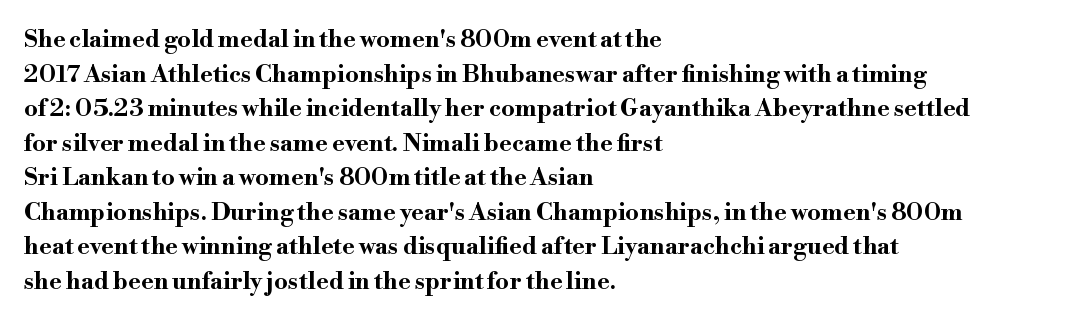
Q: Is the text bold? A: Yes.
Q: Is the text italic (slanted)? A: No, it is upright.
Q: Is the text underlined? A: No.
Q: How is the paragraph aligned? A: Left-aligned.
Q: Is the spacing between letters normal or unusually wide? A: Normal.
Q: Is the spacing between lines tight, normal or loose? A: Normal.
